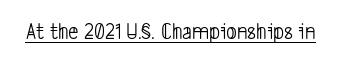
{"bold": "no", "underline": "yes", "letter_spacing": "normal", "letter_spacing_em": 0.0, "glyph_px": 23}
